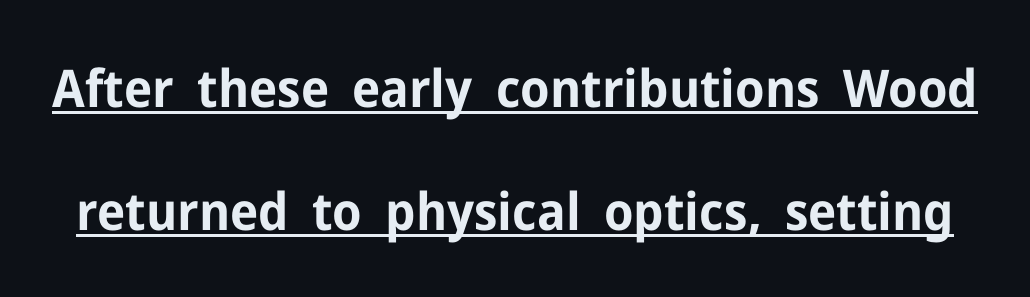
Q: Is the text bold? A: Yes.
Q: Is the text italic (slanted)? A: No, it is upright.
Q: Is the typeface a serif or a sans-serif typeface? A: Sans-serif.
Q: Is the text underlined? A: Yes.
Q: Is the spacing between letters normal or unusually wide? A: Normal.
Q: Is the spacing between lines tight, normal or loose? A: Loose.
Q: Width (condensed, normal, or wide)? A: Normal.
Q: Stroke contrast? A: Low.
Q: x-height? A: Medium.
Q: Monospaced? A: No.
